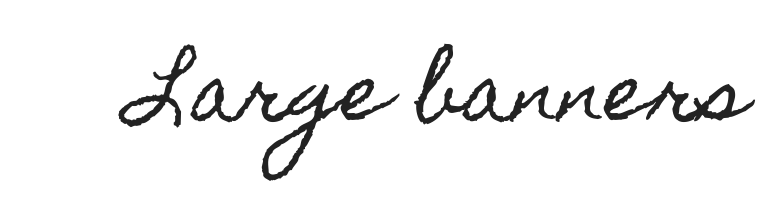
Q: Is the text italic (slanted)? A: Yes.
Q: Is the text underlined? A: No.
Q: Is the spacing between letters normal or unusually wide? A: Normal.
Q: Width (condensed, normal, or wide)? A: Condensed.
Q: x-height? A: Small.
Q: Monospaced? A: No.
